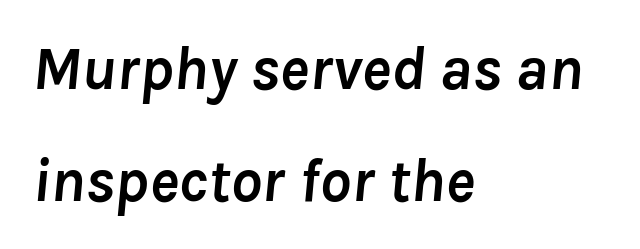
{"italic": "yes", "lean": "right", "slant_degrees": 8, "bold": "yes", "weight": "semibold", "width": "normal", "stroke_contrast": "low", "x_height": "medium", "monospaced": "no", "underline": "no", "align": "left", "line_spacing_ratio": 1.8, "letter_spacing": "normal", "letter_spacing_em": 0.0, "glyph_px": 62}
